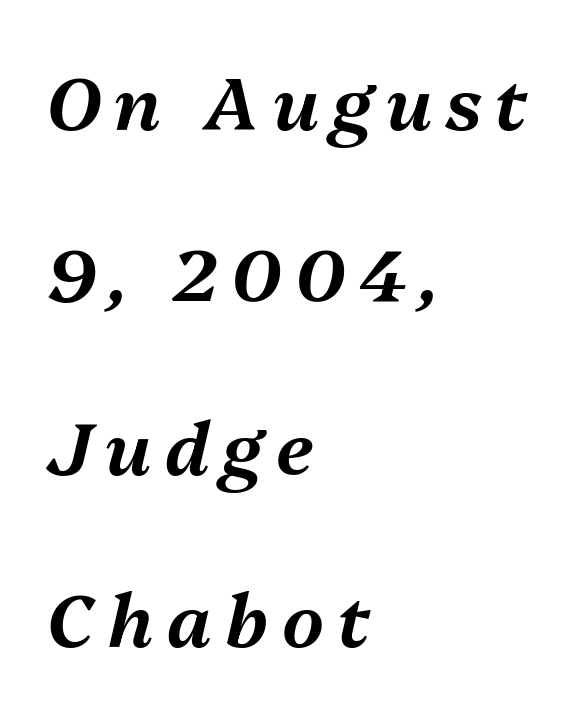
The image shows 73 px text type, italic (leaning right); set left-aligned, loose line spacing (2.36x), not underlined; medium stroke contrast and a medium x-height.
